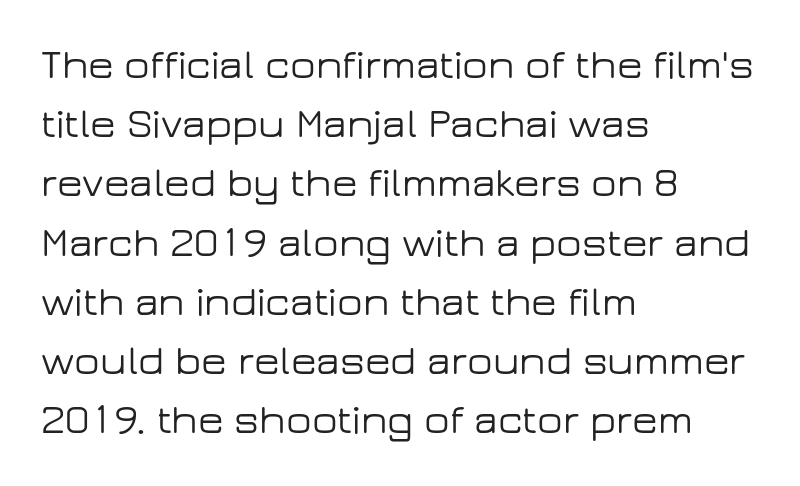
Compared with a centered layout, this one pins lines to the left instead. Glyph-to-glyph distance matches everyday printed text. Has an underline been added? It has not. The characters display no serif detailing; their extremities are plain.
